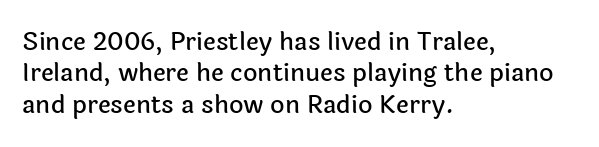
{"italic": "no", "underline": "no", "align": "left", "line_spacing": "normal", "line_spacing_ratio": 1.26, "letter_spacing": "normal", "letter_spacing_em": 0.0, "glyph_px": 25}
